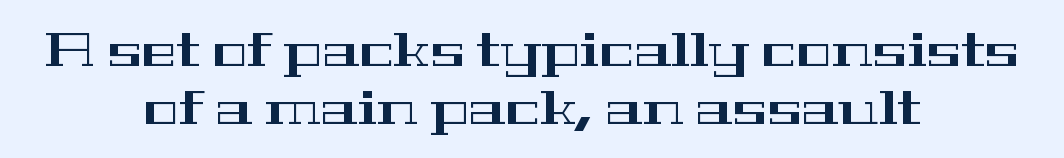
Q: Is the text italic (slanted)? A: No, it is upright.
Q: Is the typeface a serif or a sans-serif typeface? A: Serif.
Q: Is the text underlined? A: No.
Q: How is the paragraph aligned? A: Centered.
Q: Is the spacing between letters normal or unusually wide? A: Normal.
Q: Width (condensed, normal, or wide)? A: Wide.
Q: Stroke contrast? A: High.
Q: x-height? A: Medium.
Q: Monospaced? A: No.
